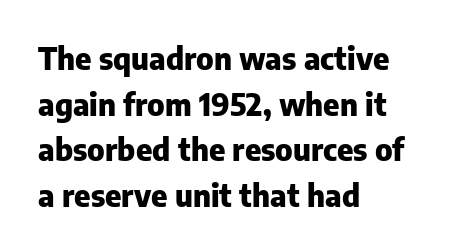
In terms of weight, the rendering is a true, heavy bold. The line texture is even and compact thanks to regular tracking. A roman cut, with each character standing at attention. Reading down the column, the eye jumps a familiar distance to each next line. In CSS terms this would be text-align: left. Here the designer chose a conventional face with non-uniform glyph widths.
